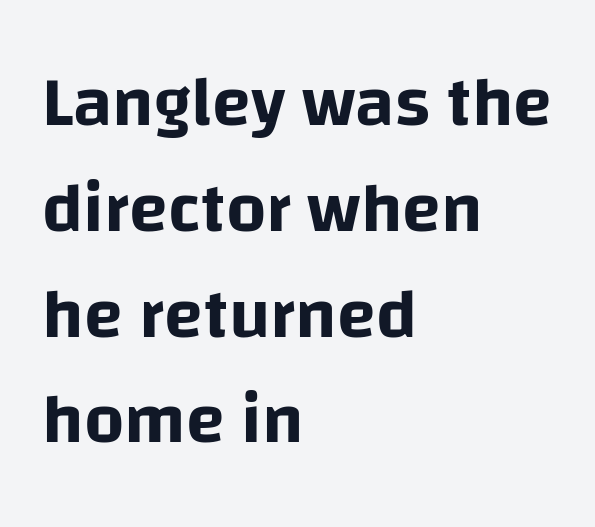
Q: Is the text italic (slanted)? A: No, it is upright.
Q: Is the typeface a serif or a sans-serif typeface? A: Sans-serif.
Q: Is the text underlined? A: No.
Q: How is the paragraph aligned? A: Left-aligned.
Q: Is the spacing between letters normal or unusually wide? A: Normal.
Q: Is the spacing between lines tight, normal or loose? A: Normal.
Q: Width (condensed, normal, or wide)? A: Normal.
Q: Stroke contrast? A: Low.
Q: x-height? A: Large.
Q: Monospaced? A: No.
